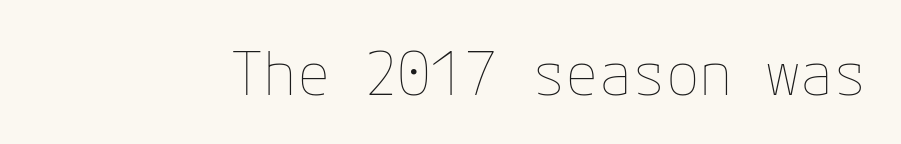
The font's upright variant was chosen for this text. Nothing unusual about the tracking: characters are spaced as the font intends. The zone under the glyphs is completely vacant. The letters look calm and open, with moderate or lighter stems.
